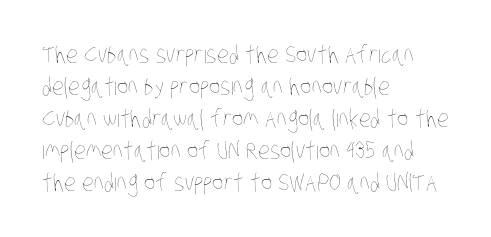
Q: Is the text bold? A: No.
Q: Is the text underlined? A: No.
Q: How is the paragraph aligned? A: Left-aligned.
Q: Is the spacing between letters normal or unusually wide? A: Normal.
Q: Is the spacing between lines tight, normal or loose? A: Normal.
